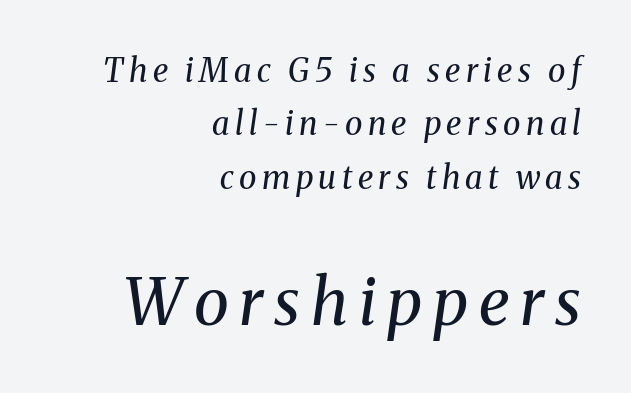
The image shows 64 px regular-weight serif type, italic (leaning right); set right-aligned, normal line spacing (1.67x), not underlined; the second (bottom) block is 2.0x larger; medium stroke contrast and a medium x-height.
